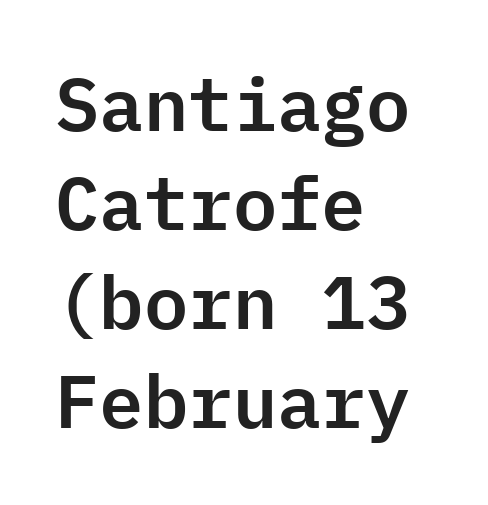
Q: Is the text italic (slanted)? A: No, it is upright.
Q: Is the typeface a serif or a sans-serif typeface? A: Sans-serif.
Q: Is the text underlined? A: No.
Q: How is the paragraph aligned? A: Left-aligned.
Q: Is the spacing between letters normal or unusually wide? A: Normal.
Q: Is the spacing between lines tight, normal or loose? A: Normal.
Q: Width (condensed, normal, or wide)? A: Normal.
Q: Stroke contrast? A: Low.
Q: x-height? A: Medium.
Q: Monospaced? A: Yes.
